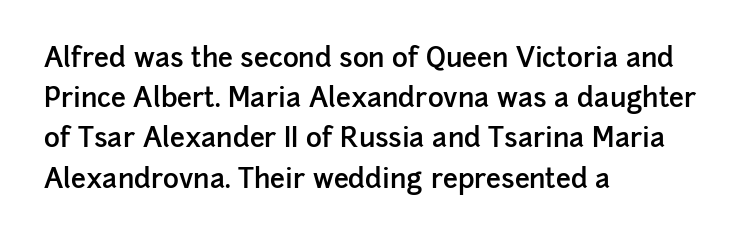
The paragraph has a hard left edge and a soft right edge. Nobody drew a line under any word here. Notice how descenders clear the ascenders below comfortably — that's standard leading. Its strokes are somewhat broadened, the hallmark of semibold type. The axis of the letterforms is exactly vertical. The letterforms sit shoulder to shoulder at normal distance.
